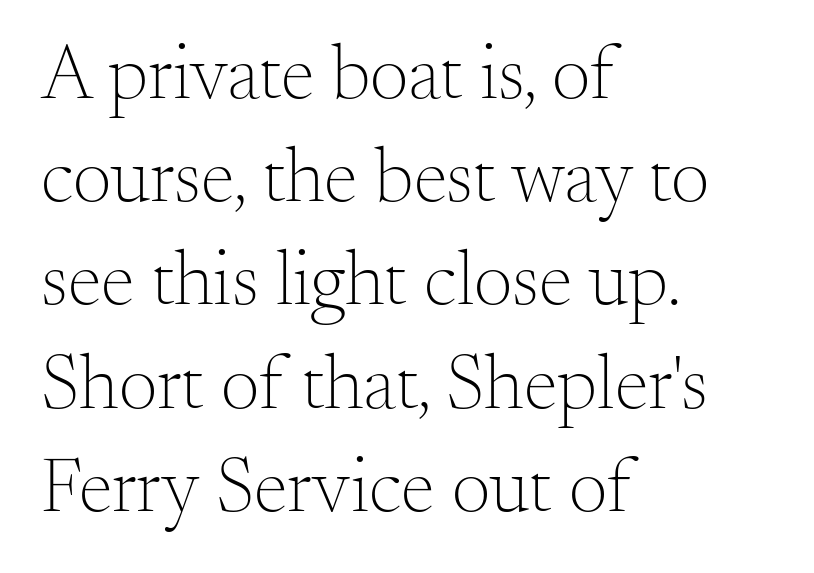
The image shows 77 px light serif type, upright; set left-aligned, normal line spacing (1.34x), normal letter spacing, not underlined; medium stroke contrast and a small x-height.
